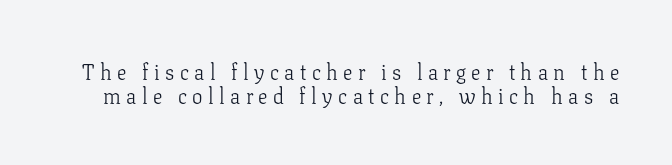
Q: Is the text bold? A: No.
Q: Is the text italic (slanted)? A: No, it is upright.
Q: Is the text underlined? A: No.
Q: Is the spacing between letters normal or unusually wide? A: Unusually wide.
Q: Is the spacing between lines tight, normal or loose? A: Tight.
